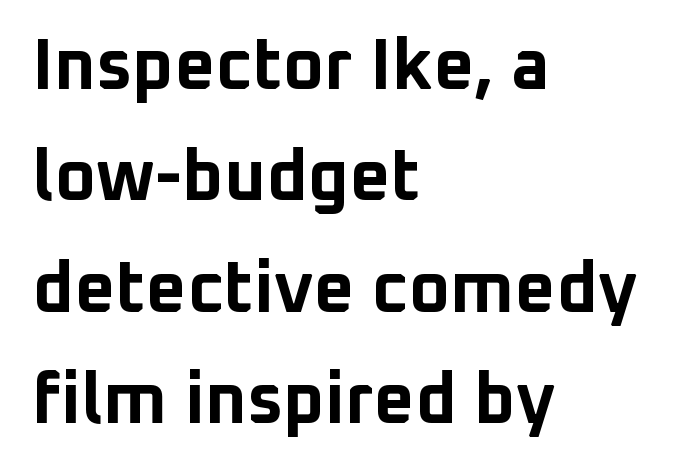
Q: Is the text bold? A: Yes.
Q: Is the text italic (slanted)? A: No, it is upright.
Q: Is the typeface a serif or a sans-serif typeface? A: Sans-serif.
Q: Is the text underlined? A: No.
Q: How is the paragraph aligned? A: Left-aligned.
Q: Is the spacing between letters normal or unusually wide? A: Normal.
Q: Is the spacing between lines tight, normal or loose? A: Normal.
Q: Width (condensed, normal, or wide)? A: Normal.
Q: Stroke contrast? A: Low.
Q: x-height? A: Medium.
Q: Monospaced? A: No.
